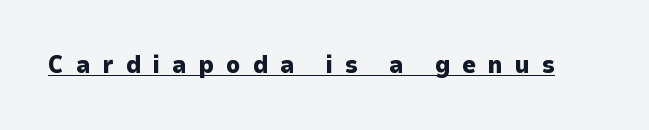
{"italic": "no", "bold": "yes", "underline": "yes", "letter_spacing": "wide", "letter_spacing_em": 0.5, "glyph_px": 24}
